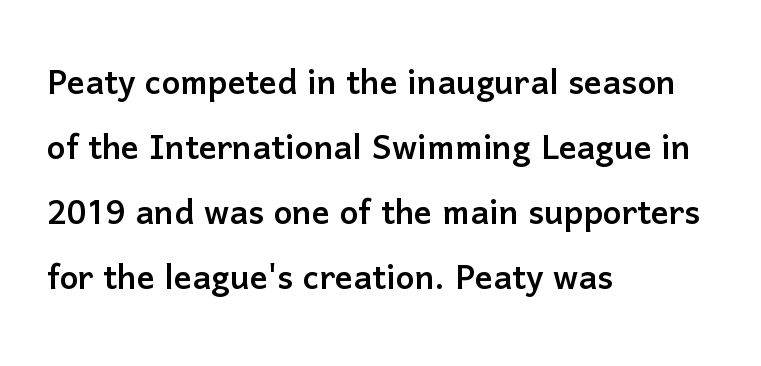
Q: Is the text italic (slanted)? A: No, it is upright.
Q: Is the typeface a serif or a sans-serif typeface? A: Sans-serif.
Q: Is the text underlined? A: No.
Q: How is the paragraph aligned? A: Left-aligned.
Q: Is the spacing between letters normal or unusually wide? A: Normal.
Q: Is the spacing between lines tight, normal or loose? A: Normal.
Q: Width (condensed, normal, or wide)? A: Normal.
Q: Stroke contrast? A: Low.
Q: x-height? A: Medium.
Q: Monospaced? A: No.
